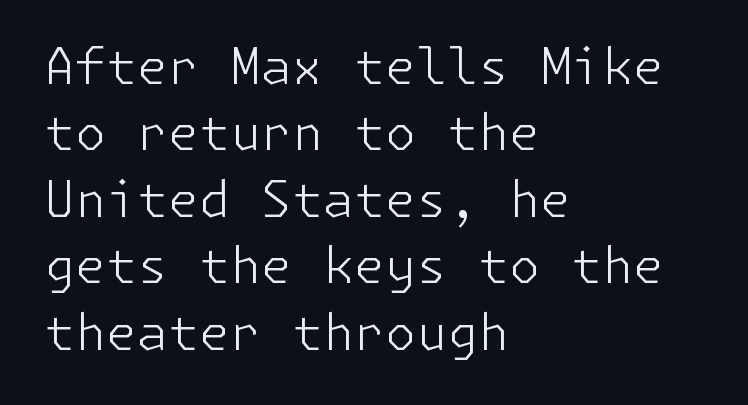
Q: Is the text bold? A: No.
Q: Is the text italic (slanted)? A: No, it is upright.
Q: Is the typeface a serif or a sans-serif typeface? A: Sans-serif.
Q: Is the text underlined? A: No.
Q: How is the paragraph aligned? A: Left-aligned.
Q: Is the spacing between letters normal or unusually wide? A: Normal.
Q: Is the spacing between lines tight, normal or loose? A: Normal.
Q: Width (condensed, normal, or wide)? A: Normal.
Q: Stroke contrast? A: Low.
Q: x-height? A: Medium.
